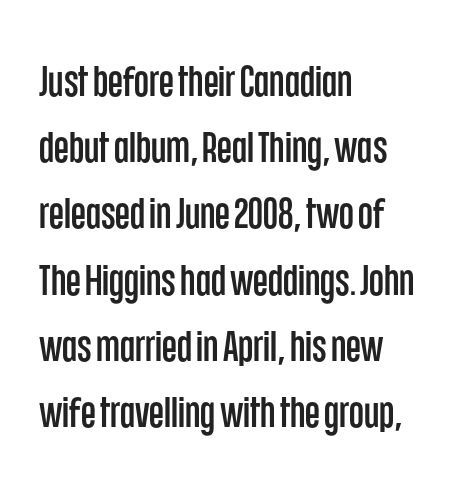
{"serif": "no", "italic": "no", "width": "condensed", "stroke_contrast": "low", "x_height": "large", "monospaced": "no", "underline": "no", "align": "left", "line_spacing": "normal", "line_spacing_ratio": 1.54, "letter_spacing": "normal", "letter_spacing_em": 0.0, "glyph_px": 43}
